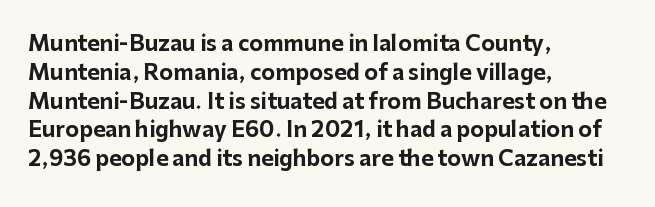
{"italic": "no", "bold": "yes", "underline": "no", "align": "left", "line_spacing": "normal", "line_spacing_ratio": 1.37, "letter_spacing": "normal", "letter_spacing_em": 0.0, "glyph_px": 21}
